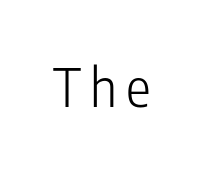
The face used here is a sans, in the tradition of grotesques and geometrics. The passage shown is typed in a proportional face where columns would drift. This reads as an unemphasized weight, regular at the heaviest. The type sits square on the baseline with zero lean.
